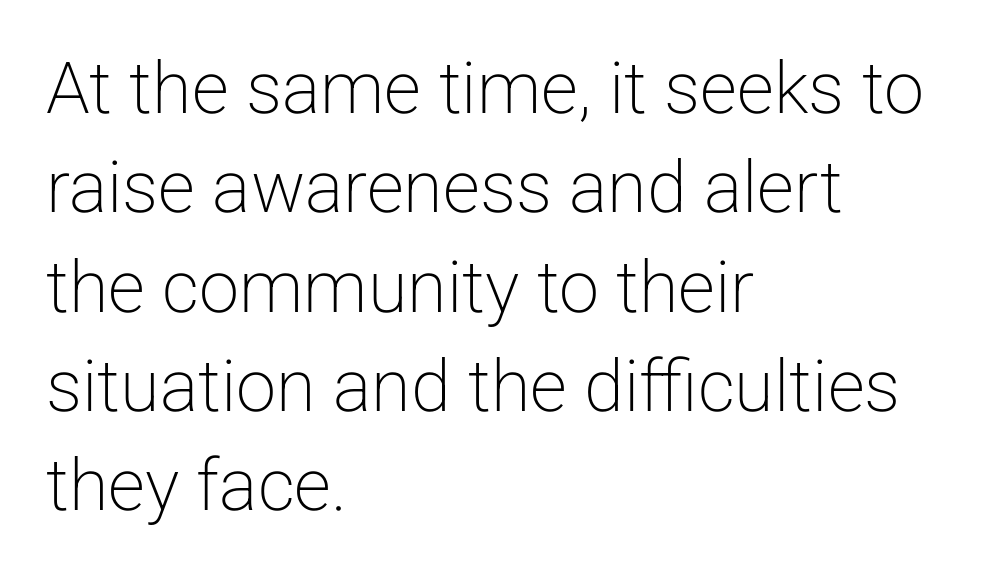
Spacing between characters is what you'd get straight out of the box. Check the space under the baseline: it is left empty. Is there any slant? The stems are plumb. Character widths vary here, with narrow letters taking less room than wide ones. The text block is weighted toward the left margin, trailing off unevenly rightward.
